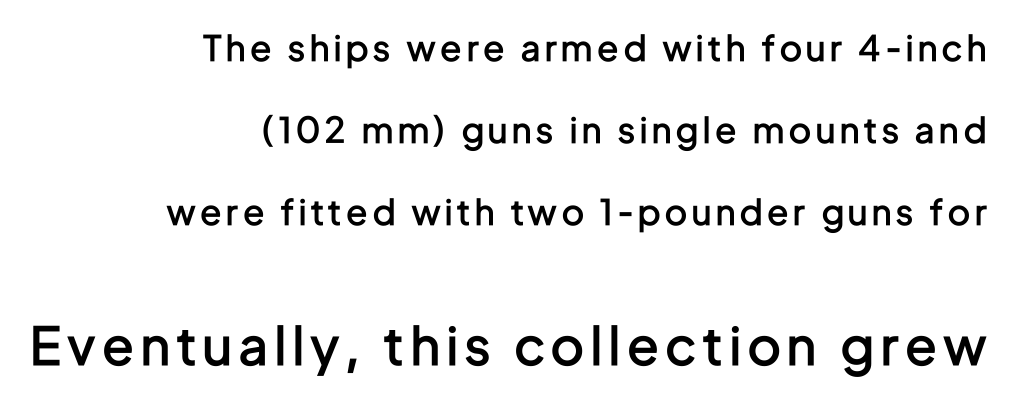
Do the characters align in a grid? No, the font is proportional. The letters stand upright; this is a roman face. Loosely led — the rows are spread out. Visually the block forms a straight wall on the right and a jagged coastline on the left. A sans-serif font was chosen for this passage. This rendering features lettering with no underline.
